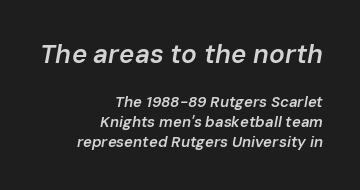
Q: Is the text bold? A: Semi-bold.
Q: Is the text italic (slanted)? A: Yes, it leans right by about 10 degrees.
Q: Is the text underlined? A: No.
Q: How is the paragraph aligned? A: Right-aligned.
Q: Is the spacing between letters normal or unusually wide? A: Normal.
Q: Is the spacing between lines tight, normal or loose? A: Normal.
Q: Which block of text is set in a larger size, the first (top) or the second (bottom)? A: The first (top) one.
